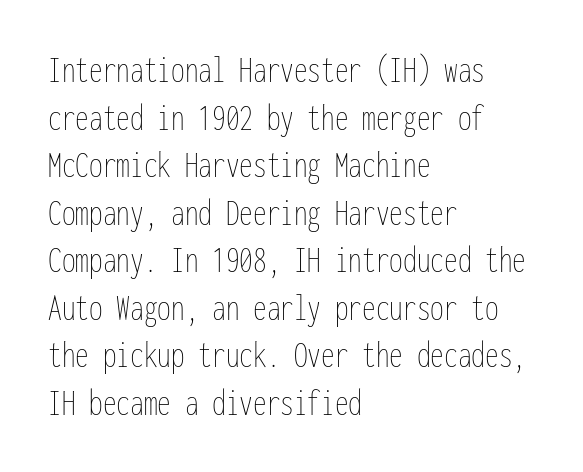
The image shows 39 px thin, condensed type, upright, monospaced; set left-aligned, line spacing 1.22x, normal letter spacing, not underlined; low stroke contrast and a medium x-height.
